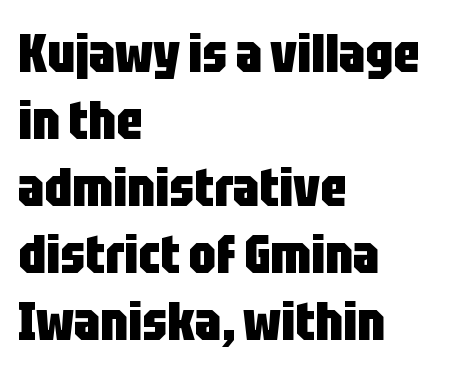
These lines stack with their left ends in a neat column. The face used here has the dense, thick strokes of a bold. Examine the stroke ends and you'll find no serifs. Ascenders rise straight up at ninety degrees. Words float on clear page, feet unadorned.
